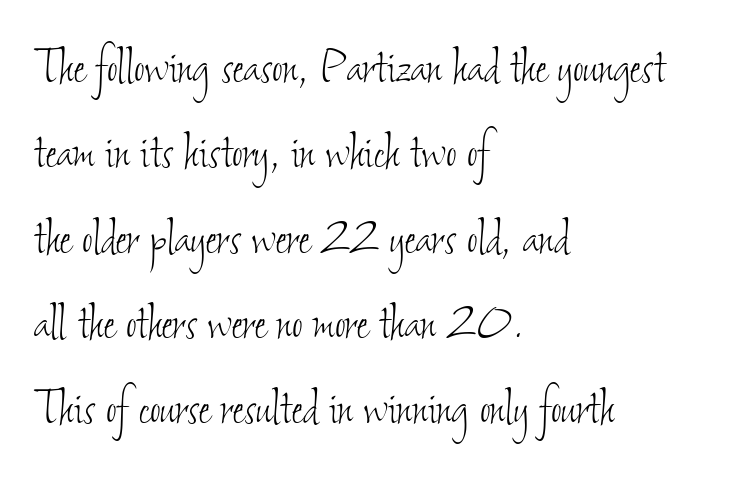
The block of text has a typical density, with ordinary space between rows. Honestly, there is no underline to notice here at all. The face used here is proportionally spaced, like ordinary book or web type. The letterforms sit at book weight or below.
